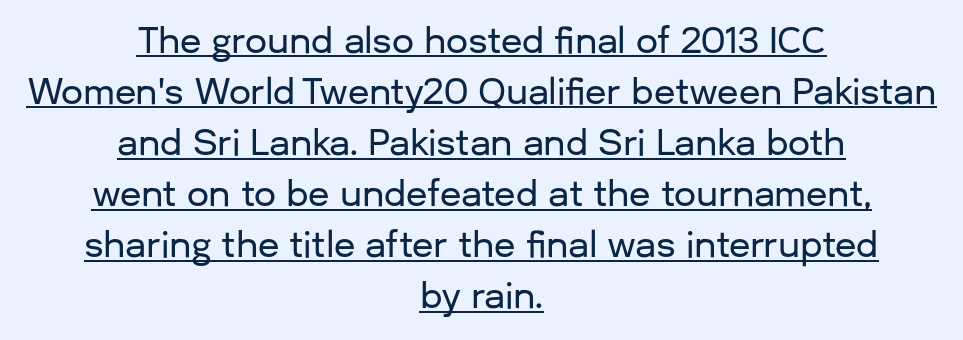
Q: Is the text italic (slanted)? A: No, it is upright.
Q: Is the typeface a serif or a sans-serif typeface? A: Sans-serif.
Q: Is the text underlined? A: Yes.
Q: How is the paragraph aligned? A: Centered.
Q: Is the spacing between letters normal or unusually wide? A: Normal.
Q: Is the spacing between lines tight, normal or loose? A: Normal.
Q: Width (condensed, normal, or wide)? A: Normal.
Q: Stroke contrast? A: Low.
Q: x-height? A: Medium.
Q: Monospaced? A: No.
